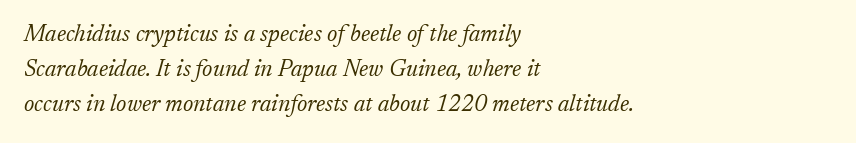
{"italic": "yes", "lean": "right", "slant_degrees": 17, "bold": "no", "underline": "no", "align": "left", "line_spacing": "normal", "line_spacing_ratio": 1.53, "letter_spacing": "normal", "letter_spacing_em": 0.0, "glyph_px": 23}
